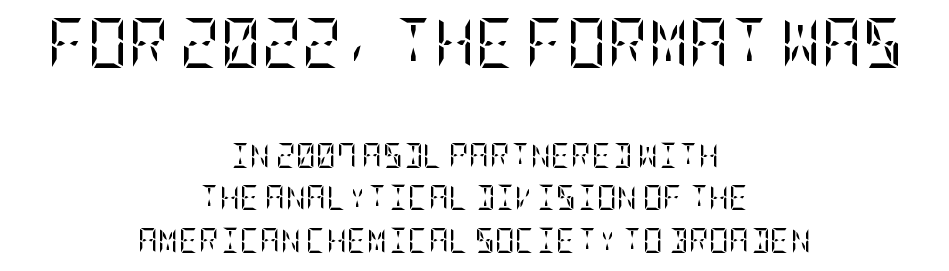
{"serif": "yes", "italic": "no", "bold": "no", "weight": "regular", "width": "condensed", "stroke_contrast": "low", "x_height": "large", "underline": "no", "align": "center", "line_spacing": "normal", "line_spacing_ratio": 1.7, "letter_spacing": "normal", "letter_spacing_em": 0.0, "larger_block": "first", "size_ratio": 2.0, "glyph_px": 50}
